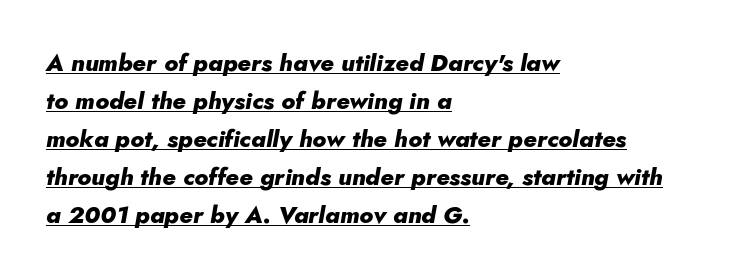
Does a line run under the words? Yes, clearly. Chunky letters — that's bold for sure. In CSS terms this would be text-align: left. Does extra space separate the letters? No, they use regular spacing. Summary of vertical rhythm: regular, with standard interline spacing. Does the lettering tilt? It does — this is italic.
